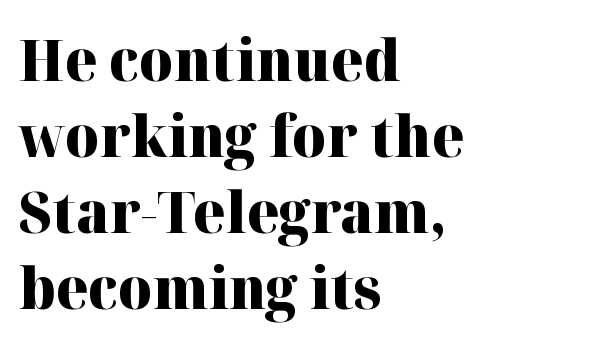
A dark, heavy texture on the line: the type is bold. The face used here is proportionally spaced, like ordinary book or web type. The setting favours the left margin, as ordinary paragraphs usually do. To sum up the face: it has serifs. A clean baseline with only descenders dipping below it.
